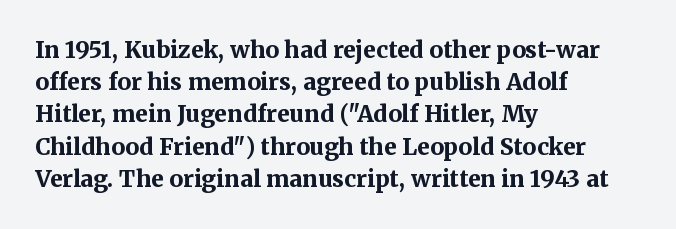
The image shows 23 px bold type, upright; set left-aligned, normal line spacing (1.4x), normal letter spacing, not underlined.
